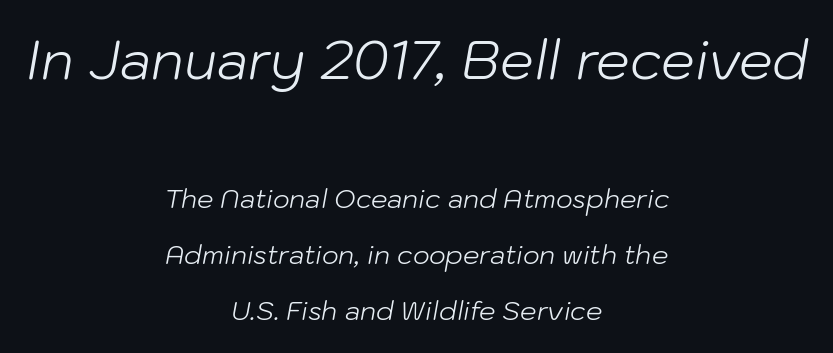
{"italic": "yes", "lean": "right", "slant_degrees": 10, "bold": "no", "weight": "light", "width": "normal", "stroke_contrast": "low", "x_height": "medium", "monospaced": "no", "underline": "no", "align": "center", "line_spacing": "loose", "line_spacing_ratio": 2.16, "letter_spacing": "normal", "letter_spacing_em": 0.0, "larger_block": "first", "size_ratio": 2.04, "glyph_px": 53}
